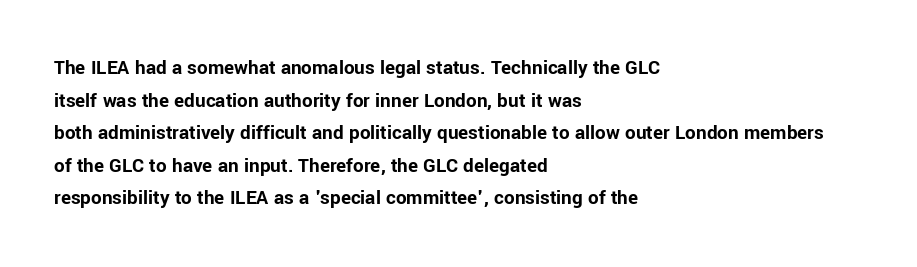
Q: Is the text bold? A: Yes.
Q: Is the text italic (slanted)? A: No, it is upright.
Q: Is the text underlined? A: No.
Q: How is the paragraph aligned? A: Left-aligned.
Q: Is the spacing between letters normal or unusually wide? A: Normal.
Q: Is the spacing between lines tight, normal or loose? A: Normal.
